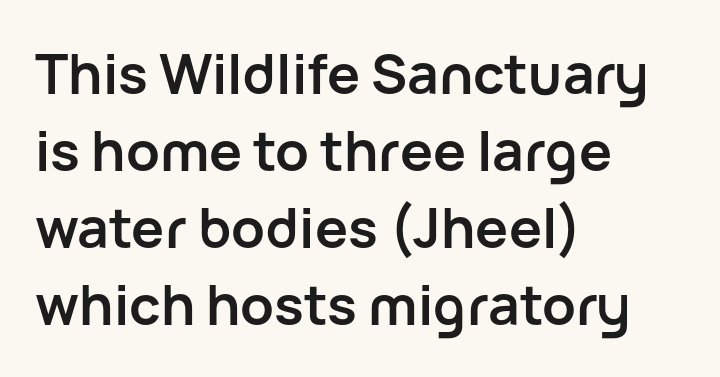
Serifs: no, the terminals of the letterforms are clean. Evenly set lines give the paragraph a standard silhouette. Typesetter's note: full bold, strokes at maximum text heaviness. Nope, not italic — everything's standing straight. Do the characters align in a grid? No, the font is proportional. The tracking reads as untouched default to a designer's eye.
